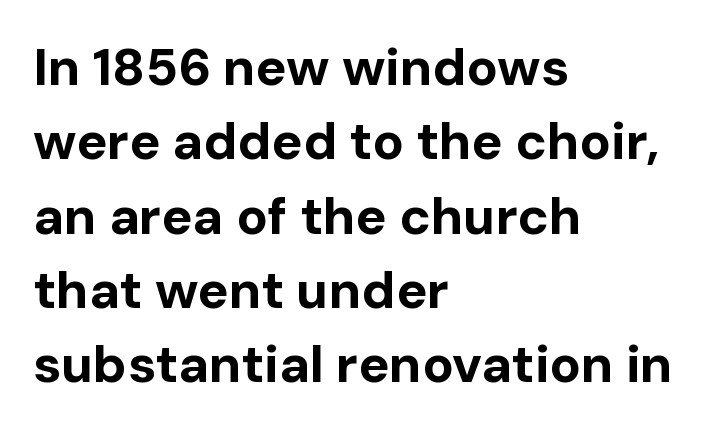
In terms of posture, this sample is upright. Regarding leading, the lines here are spaced in the standard way. These lines keep a tight, regular rhythm from letter to letter. I'd describe the lettering as bold — thick and assertive. Compared with a centered layout, this one pins lines to the left instead.
